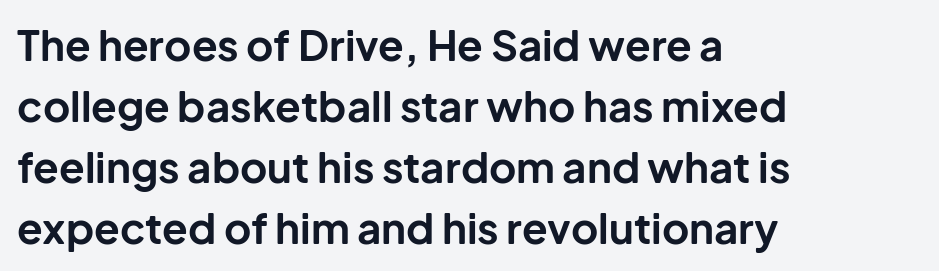
Vertical strokes here are truly vertical. These lines sit exactly where default settings would place them. Notice how the passage keeps a crisp vertical edge on the left only. Nothing unusual about the tracking: characters are spaced as the font intends. The characters display no serif detailing; their extremities are plain. Descenders are the only things crossing below the line.
